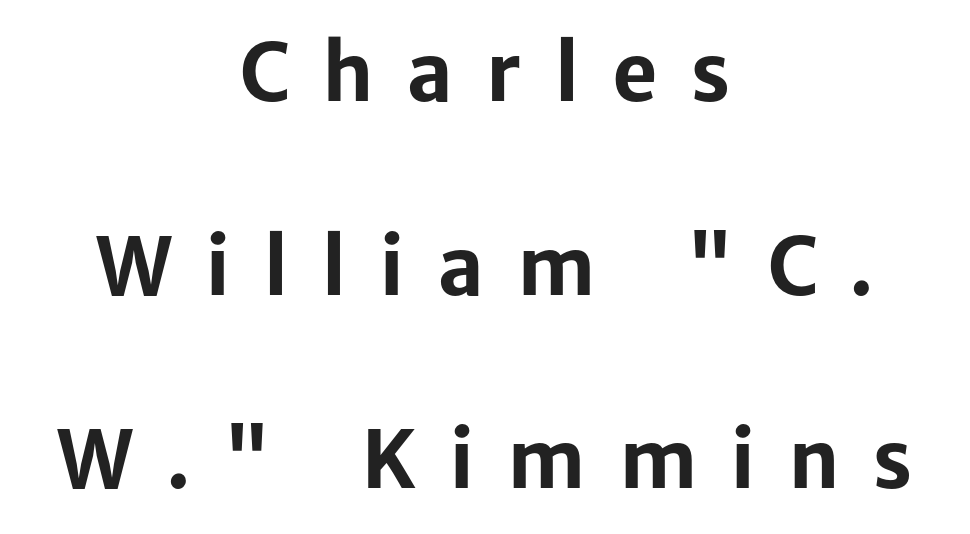
Q: Is the text bold? A: Yes.
Q: Is the text italic (slanted)? A: No, it is upright.
Q: Is the typeface a serif or a sans-serif typeface? A: Sans-serif.
Q: Is the text underlined? A: No.
Q: How is the paragraph aligned? A: Centered.
Q: Is the spacing between letters normal or unusually wide? A: Unusually wide.
Q: Is the spacing between lines tight, normal or loose? A: Loose.
Q: Width (condensed, normal, or wide)? A: Normal.
Q: Stroke contrast? A: Low.
Q: x-height? A: Medium.
Q: Monospaced? A: No.
